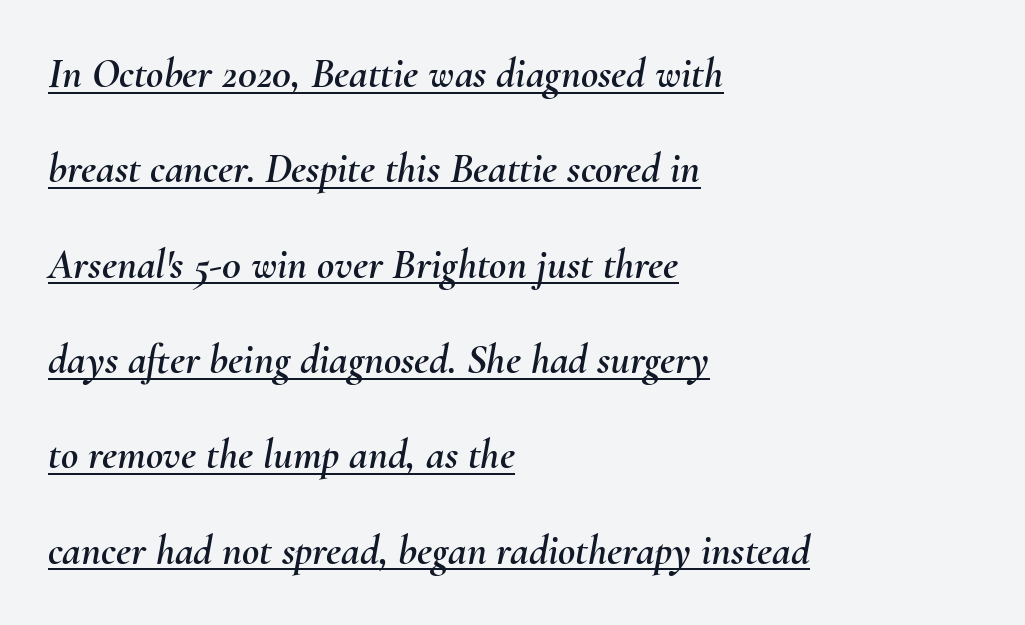
{"italic": "yes", "lean": "right", "slant_degrees": 10, "width": "normal", "stroke_contrast": "medium", "x_height": "small", "monospaced": "no", "underline": "yes", "align": "left", "line_spacing": "loose", "line_spacing_ratio": 2.27, "letter_spacing": "normal", "letter_spacing_em": 0.0, "glyph_px": 42}
